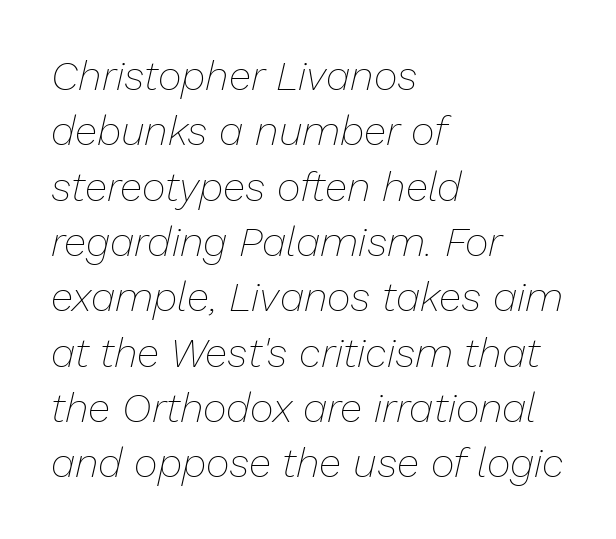
{"italic": "yes", "lean": "right", "slant_degrees": 13, "bold": "no", "weight": "thin", "width": "normal", "stroke_contrast": "low", "x_height": "medium", "monospaced": "no", "underline": "no", "align": "left", "line_spacing": "normal", "line_spacing_ratio": 1.35, "letter_spacing": "normal", "letter_spacing_em": 0.0, "glyph_px": 41}
